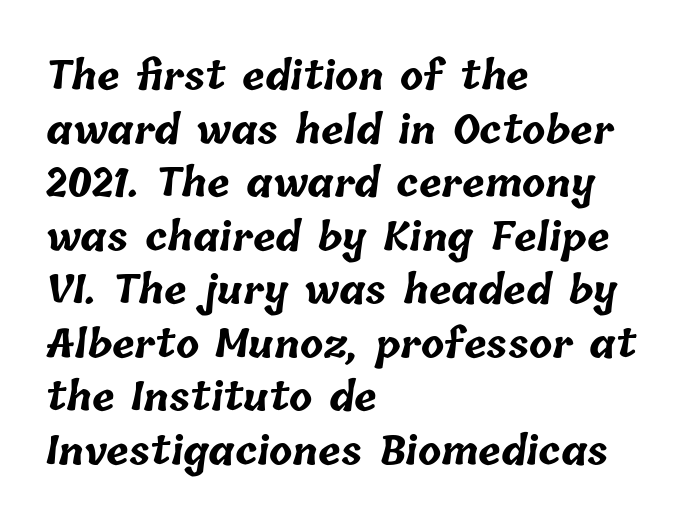
Q: Is the text bold? A: Yes.
Q: Is the text underlined? A: No.
Q: How is the paragraph aligned? A: Left-aligned.
Q: Is the spacing between letters normal or unusually wide? A: Normal.
Q: Is the spacing between lines tight, normal or loose? A: Normal.
Q: Width (condensed, normal, or wide)? A: Normal.
Q: Stroke contrast? A: Low.
Q: x-height? A: Medium.
Q: Monospaced? A: No.
